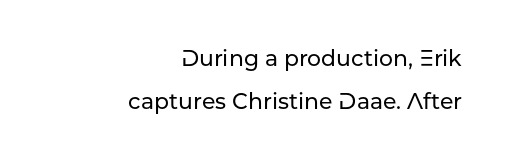
The leading is generous, giving the passage an open texture. Upright lettering throughout. The zone under the glyphs is completely vacant. Nobody touched the tracking dial on this one.
